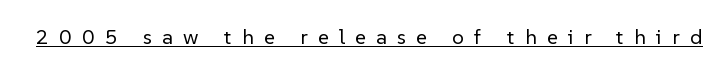
The specimen includes a rule beneath the text block's lines. Letters have the restrained weight of plain body copy at most. Designer's note — italics off, roman on. The type is letterspaced generously, with wide tracking.
